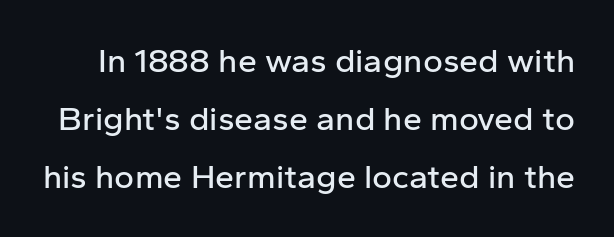
Q: Is the text italic (slanted)? A: No, it is upright.
Q: Is the typeface a serif or a sans-serif typeface? A: Sans-serif.
Q: Is the text underlined? A: No.
Q: Is the spacing between letters normal or unusually wide? A: Normal.
Q: Width (condensed, normal, or wide)? A: Normal.
Q: Stroke contrast? A: Low.
Q: x-height? A: Medium.
Q: Monospaced? A: No.
